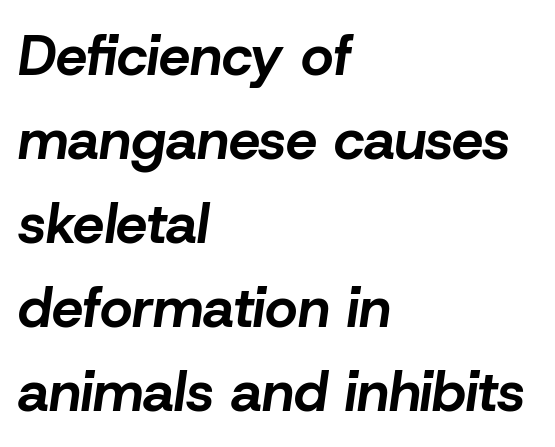
{"italic": "yes", "lean": "right", "slant_degrees": 8, "bold": "yes", "weight": "bold", "width": "normal", "stroke_contrast": "low", "x_height": "medium", "monospaced": "no", "underline": "no", "align": "left", "line_spacing": "normal", "line_spacing_ratio": 1.5, "letter_spacing": "normal", "letter_spacing_em": 0.0, "glyph_px": 56}
